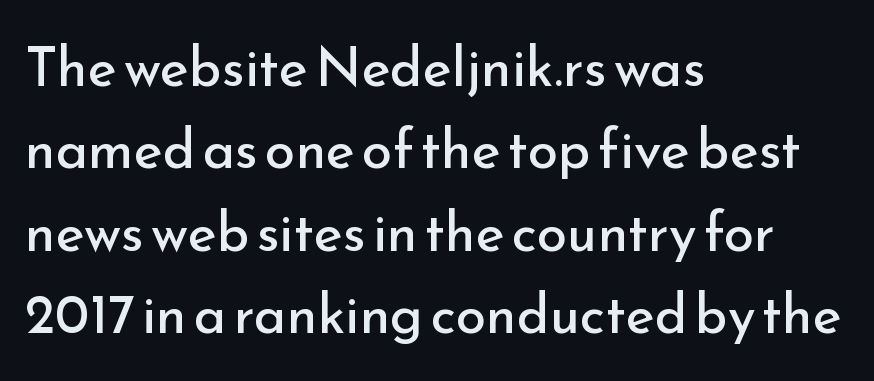
The image shows 55 px regular-weight sans-serif type, upright; set left-aligned, normal line spacing (1.5x), normal letter spacing, not underlined; low stroke contrast and a small x-height.
